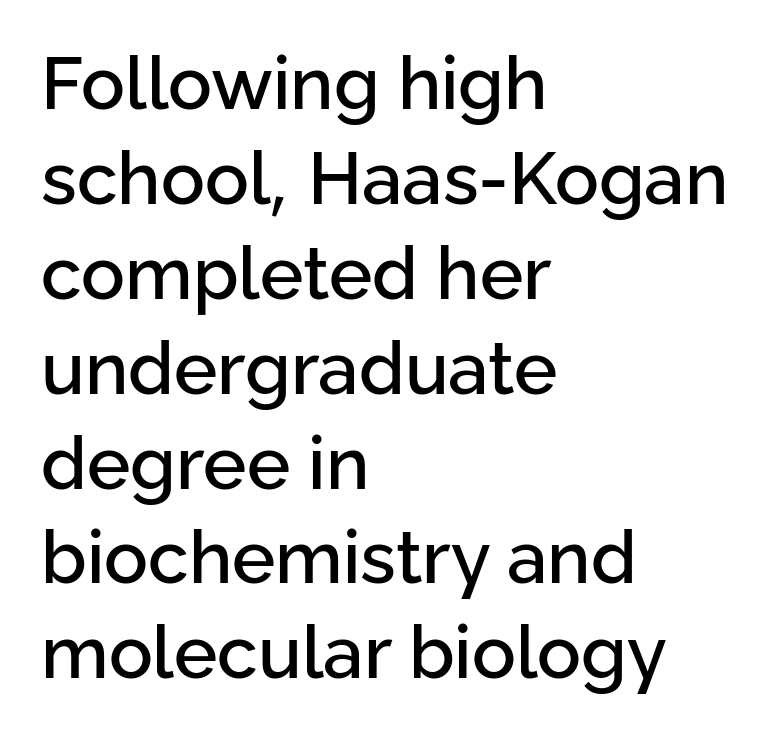
{"serif": "no", "italic": "no", "width": "normal", "stroke_contrast": "low", "x_height": "medium", "monospaced": "no", "underline": "no", "align": "left", "line_spacing": "normal", "line_spacing_ratio": 1.3, "letter_spacing": "normal", "letter_spacing_em": 0.0, "glyph_px": 73}
